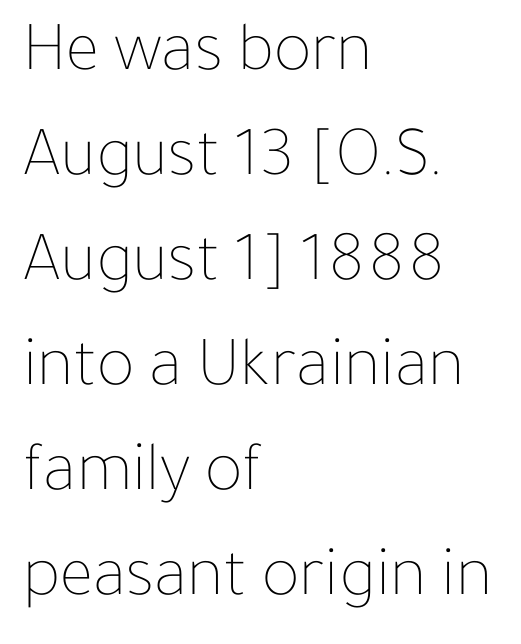
The image shows 71 px thin type, upright; set left-aligned, normal line spacing (1.48x), normal letter spacing, not underlined; low stroke contrast and a medium x-height.
